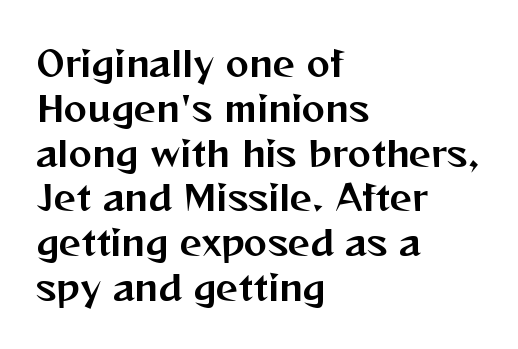
The rendering uses natural spacing where letterforms have individual widths. Type style note: lacks serifs. Honestly, the letter spacing is just normal — you wouldn't notice it. The font's upright variant was chosen for this text. Compared with a centered layout, this one pins lines to the left instead. The foot of each line stays bare and open.
